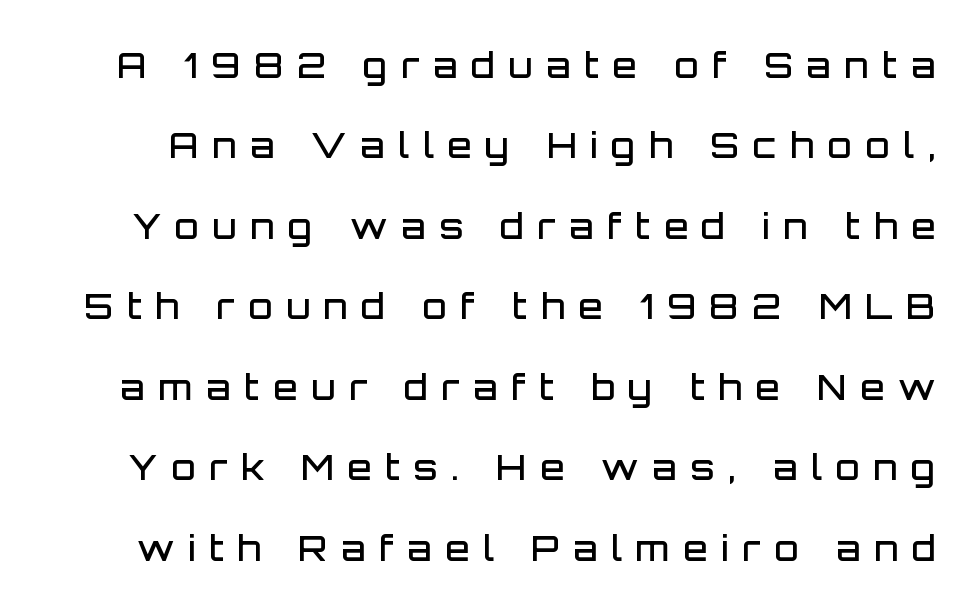
Q: Is the text bold? A: Semi-bold.
Q: Is the text italic (slanted)? A: No, it is upright.
Q: Is the typeface a serif or a sans-serif typeface? A: Sans-serif.
Q: Is the text underlined? A: No.
Q: Is the spacing between letters normal or unusually wide? A: Unusually wide.
Q: Is the spacing between lines tight, normal or loose? A: Loose.
Q: Width (condensed, normal, or wide)? A: Normal.
Q: Stroke contrast? A: Low.
Q: x-height? A: Large.
Q: Monospaced? A: No.
